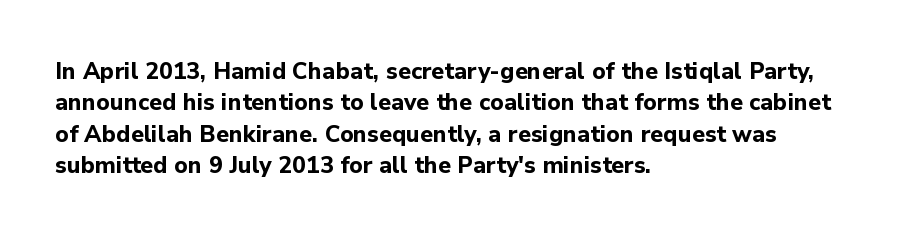
Q: Is the text bold? A: Yes.
Q: Is the text italic (slanted)? A: No, it is upright.
Q: Is the text underlined? A: No.
Q: How is the paragraph aligned? A: Left-aligned.
Q: Is the spacing between letters normal or unusually wide? A: Normal.
Q: Is the spacing between lines tight, normal or loose? A: Normal.
